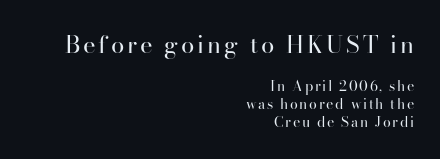
Q: Is the text bold? A: No.
Q: Is the text italic (slanted)? A: No, it is upright.
Q: Is the text underlined? A: No.
Q: How is the paragraph aligned? A: Right-aligned.
Q: Is the spacing between lines tight, normal or loose? A: Normal.
Q: Which block of text is set in a larger size, the first (top) or the second (bottom)? A: The first (top) one.
